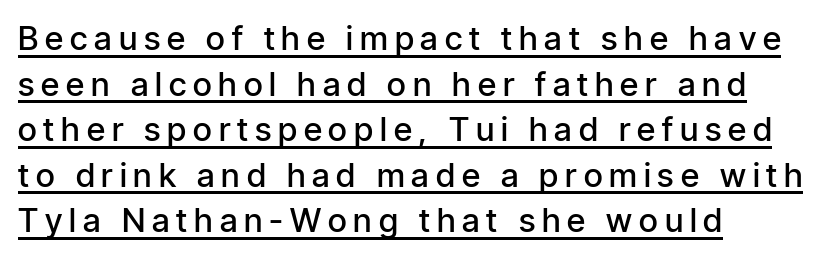
The image shows 33 px semibold, condensed sans-serif type, upright; set left-aligned, normal line spacing (1.38x), unusually wide letter spacing (+0.21 em), underlined; low stroke contrast and a medium x-height.
